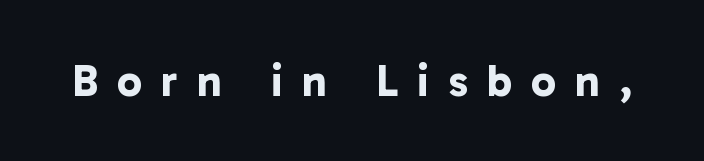
Look at the stroke-to-counter ratio: heavy, a bold. Typographically, this falls in the sans-serif category. The tracking jumps out immediately: characters are airy and widely separated. The rendering uses natural spacing where letterforms have individual widths. The passage shown is not underscored anywhere.
